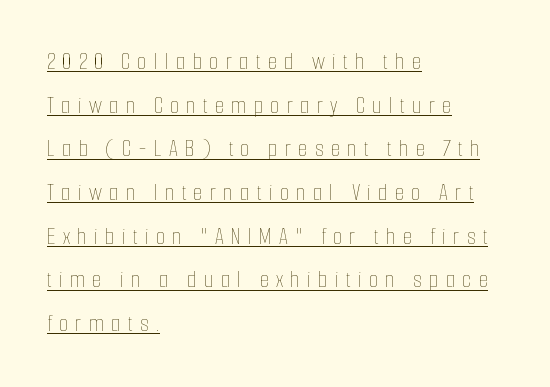
Q: Is the text bold? A: No.
Q: Is the text italic (slanted)? A: No, it is upright.
Q: Is the text underlined? A: Yes.
Q: How is the paragraph aligned? A: Left-aligned.
Q: Is the spacing between letters normal or unusually wide? A: Unusually wide.
